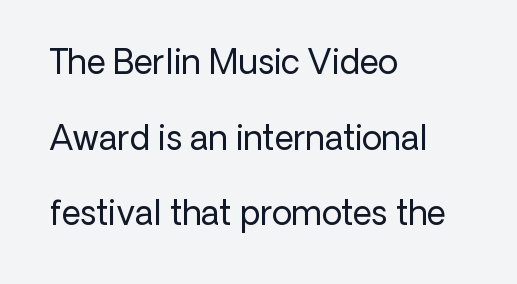
The image shows 33 px regular-weight sans-serif type, upright; set left-aligned, loose line spacing (2.29x), normal letter spacing, not underlined; low stroke contrast and a medium x-height.
